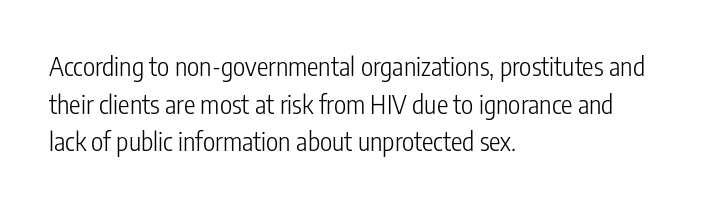
The image shows 26 px text type, upright; set left-aligned, normal line spacing (1.45x), normal letter spacing, not underlined.
